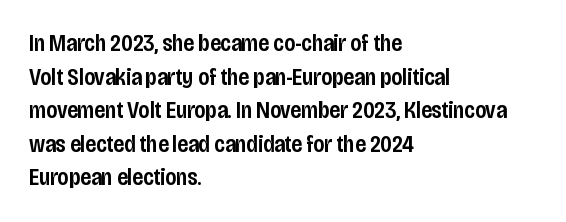
{"italic": "no", "bold": "semi", "underline": "no", "align": "left", "line_spacing": "normal", "line_spacing_ratio": 1.46, "letter_spacing": "normal", "letter_spacing_em": 0.0, "glyph_px": 23}
